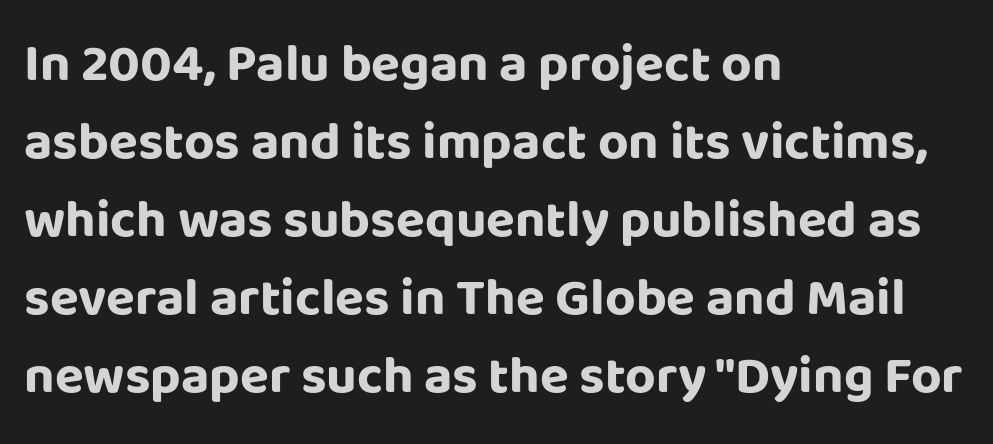
The image shows 53 px bold sans-serif type, upright; set left-aligned, normal line spacing (1.47x), normal letter spacing, not underlined; low stroke contrast and a large x-height.
